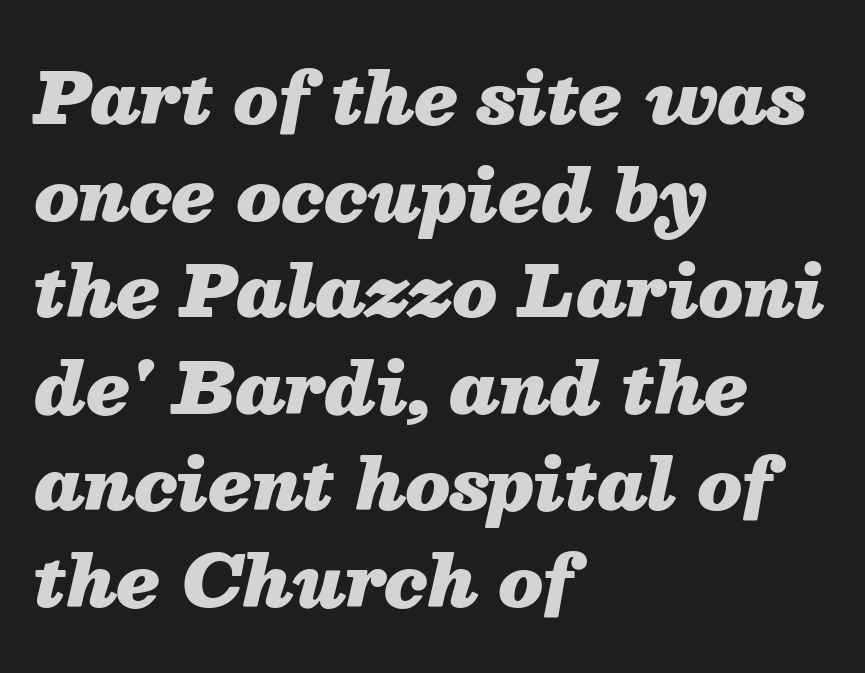
{"italic": "yes", "lean": "right", "slant_degrees": 13, "bold": "yes", "weight": "heavy", "width": "normal", "stroke_contrast": "medium", "x_height": "medium", "monospaced": "no", "underline": "no", "align": "left", "line_spacing": "normal", "line_spacing_ratio": 1.38, "letter_spacing": "normal", "letter_spacing_em": 0.0, "glyph_px": 70}
